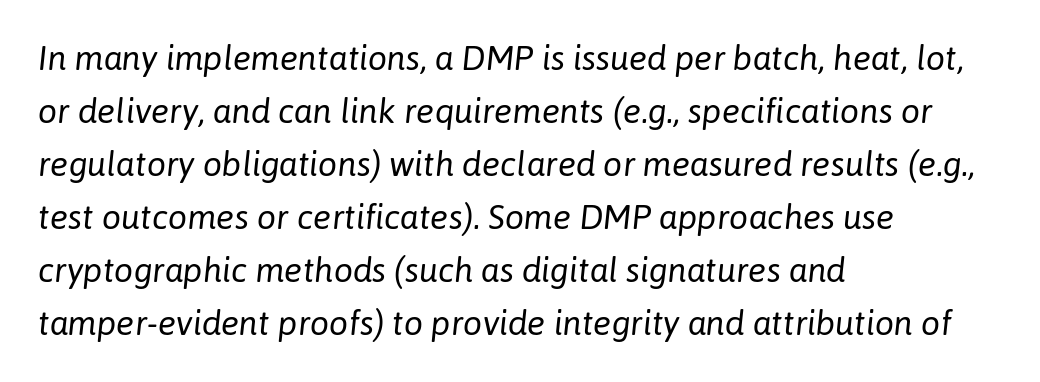
The image shows 34 px regular-weight type, italic (leaning right); set left-aligned, normal line spacing (1.56x), normal letter spacing, not underlined; low stroke contrast and a medium x-height.
